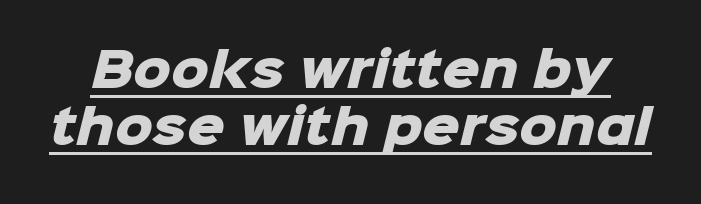
The image shows 47 px heavy sans-serif type; set line spacing 1.22x, normal letter spacing, underlined; low stroke contrast and a medium x-height.
